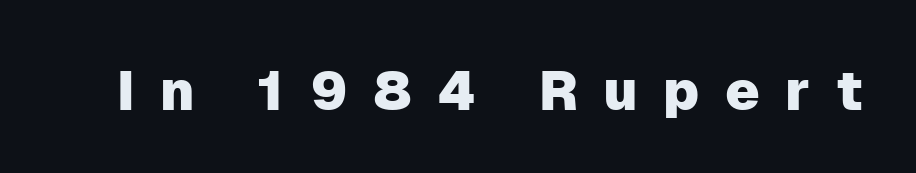
The image shows 55 px sans-serif type, upright; set unusually wide letter spacing (+0.46 em), not underlined; low stroke contrast and a medium x-height.
